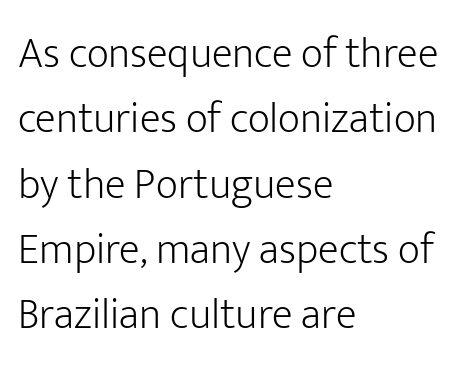
The image shows 43 px light sans-serif type, upright; set left-aligned, normal line spacing (1.52x), normal letter spacing, not underlined; low stroke contrast and a medium x-height.
